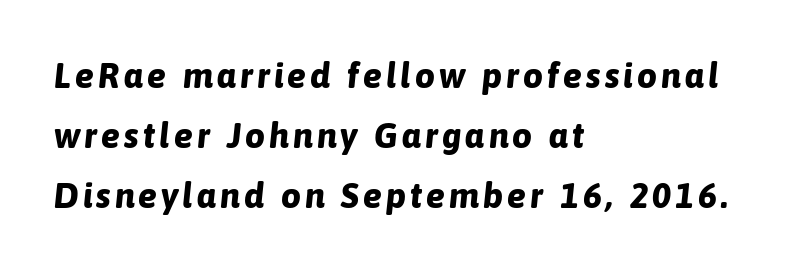
The image shows 35 px bold type, italic (leaning right); set left-aligned, line spacing 1.72x, not underlined; low stroke contrast and a medium x-height.
